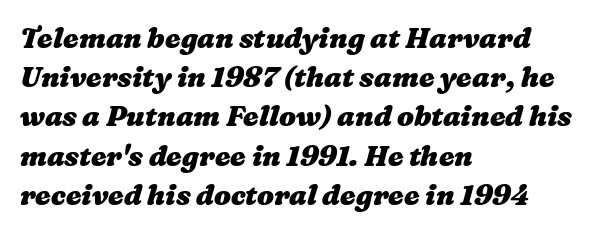
The image shows 28 px heavy, wide type; set left-aligned, normal line spacing (1.4x), normal letter spacing, not underlined; medium stroke contrast and a medium x-height.
